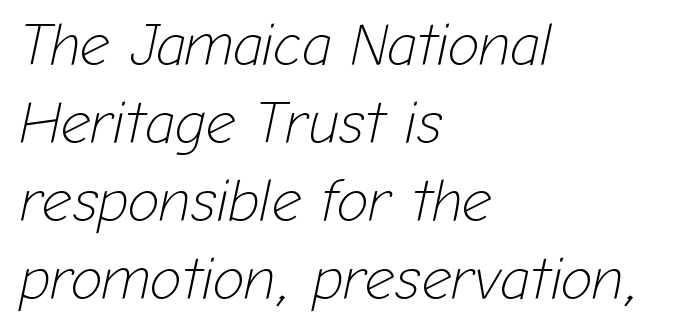
The image shows 59 px light type, italic (leaning right); set left-aligned, normal line spacing (1.32x), normal letter spacing, not underlined; low stroke contrast and a medium x-height.
